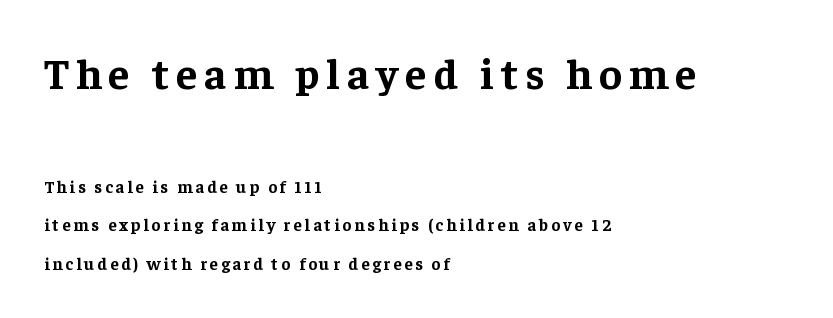
{"serif": "yes", "italic": "no", "bold": "yes", "weight": "bold", "width": "normal", "stroke_contrast": "low", "x_height": "medium", "monospaced": "no", "underline": "no", "align": "left", "line_spacing": "loose", "line_spacing_ratio": 2.25, "larger_block": "first", "size_ratio": 2.53, "glyph_px": 43}
